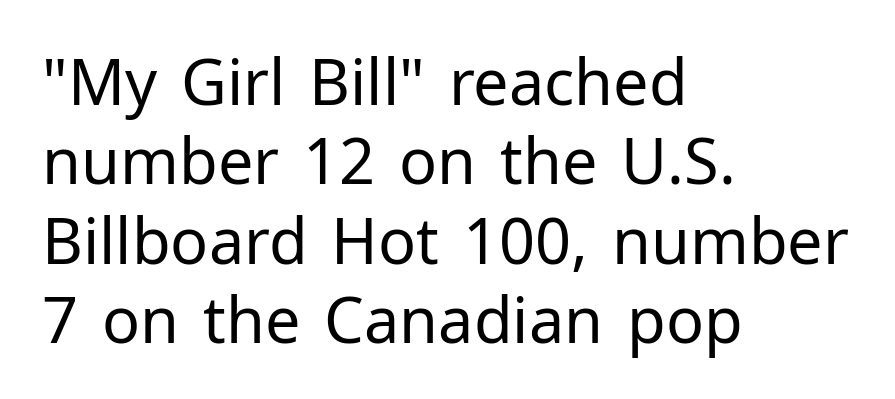
Q: Is the text bold? A: No.
Q: Is the text italic (slanted)? A: No, it is upright.
Q: Is the typeface a serif or a sans-serif typeface? A: Sans-serif.
Q: Is the text underlined? A: No.
Q: How is the paragraph aligned? A: Left-aligned.
Q: Is the spacing between letters normal or unusually wide? A: Normal.
Q: Is the spacing between lines tight, normal or loose? A: Normal.
Q: Width (condensed, normal, or wide)? A: Normal.
Q: Stroke contrast? A: Low.
Q: x-height? A: Medium.
Q: Monospaced? A: No.
